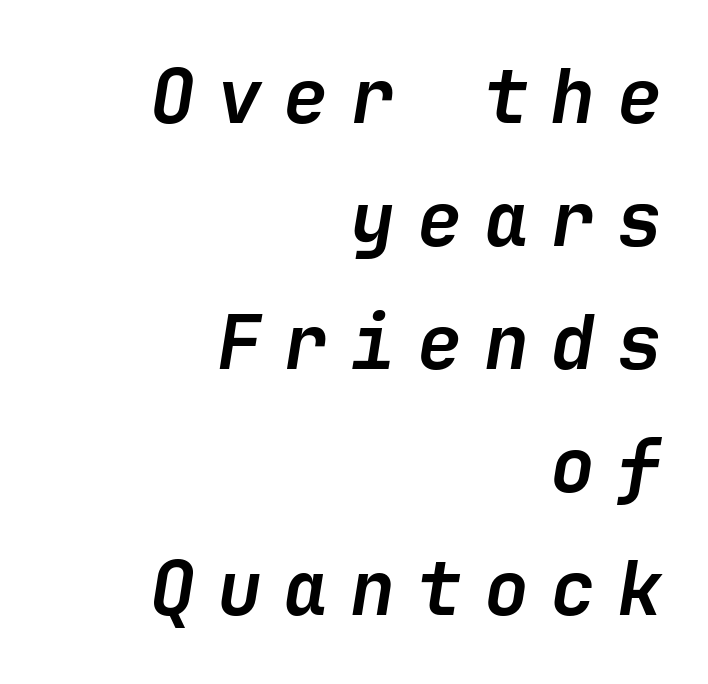
Q: Is the text bold? A: Yes.
Q: Is the text italic (slanted)? A: Yes, it leans right by about 9 degrees.
Q: Is the text underlined? A: No.
Q: How is the paragraph aligned? A: Right-aligned.
Q: Is the spacing between letters normal or unusually wide? A: Unusually wide.
Q: Is the spacing between lines tight, normal or loose? A: Normal.
Q: Width (condensed, normal, or wide)? A: Normal.
Q: Stroke contrast? A: Low.
Q: x-height? A: Medium.
